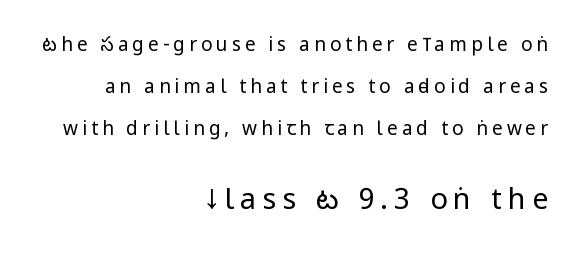
Unbolded letterforms with no extra heft. Style check: upright. Vertically, the passage feels expansive, rows floating well apart. Letter spacing: wide. Visually the block forms a straight wall on the right and a jagged coastline on the left. No feet cap the strokes, marking this as sans-serif type.
